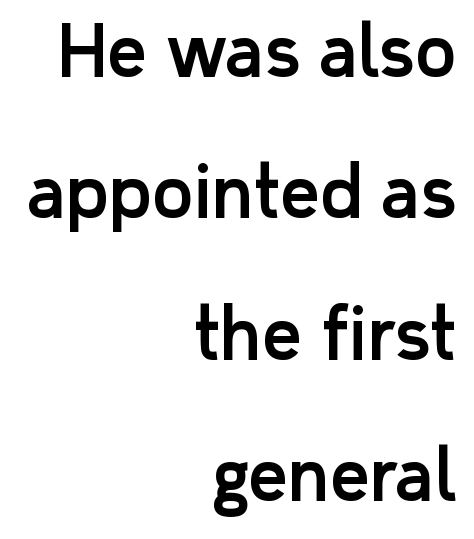
The image shows 70 px sans-serif type, upright; set right-aligned, loose line spacing (2.02x), normal letter spacing, not underlined; low stroke contrast and a medium x-height.
